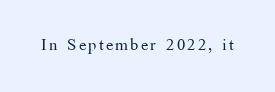
Q: Is the text bold? A: No.
Q: Is the text italic (slanted)? A: No, it is upright.
Q: Is the text underlined? A: No.
